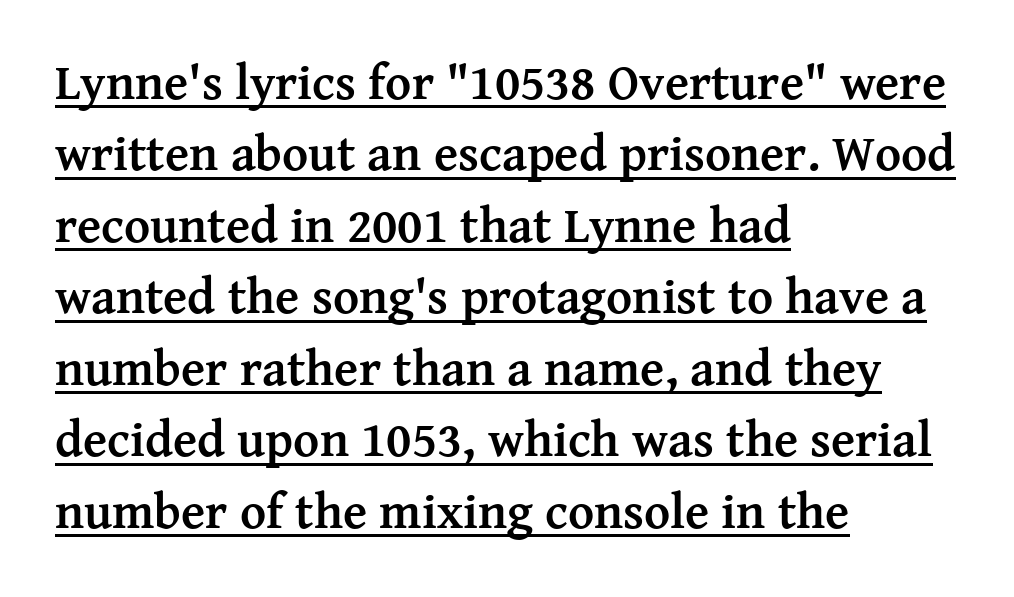
{"serif": "yes", "italic": "no", "bold": "yes", "weight": "semibold", "width": "normal", "stroke_contrast": "medium", "x_height": "medium", "monospaced": "no", "underline": "yes", "align": "left", "line_spacing": "normal", "line_spacing_ratio": 1.43, "letter_spacing": "normal", "letter_spacing_em": 0.0, "glyph_px": 50}
